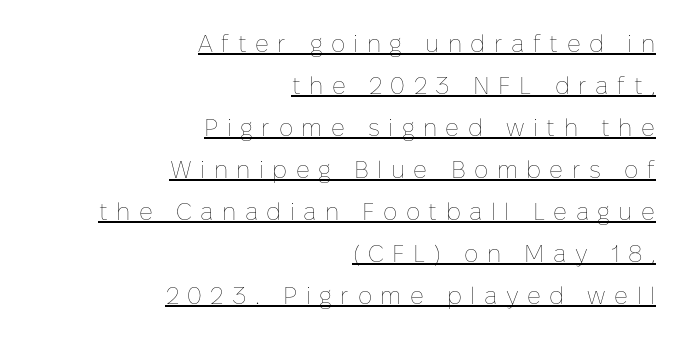
In terms of posture, this sample is upright. This sample is right-justified, so line beginnings fall wherever the words allow. The words here are underlined. The rendering inserts visible extra space after every character.
